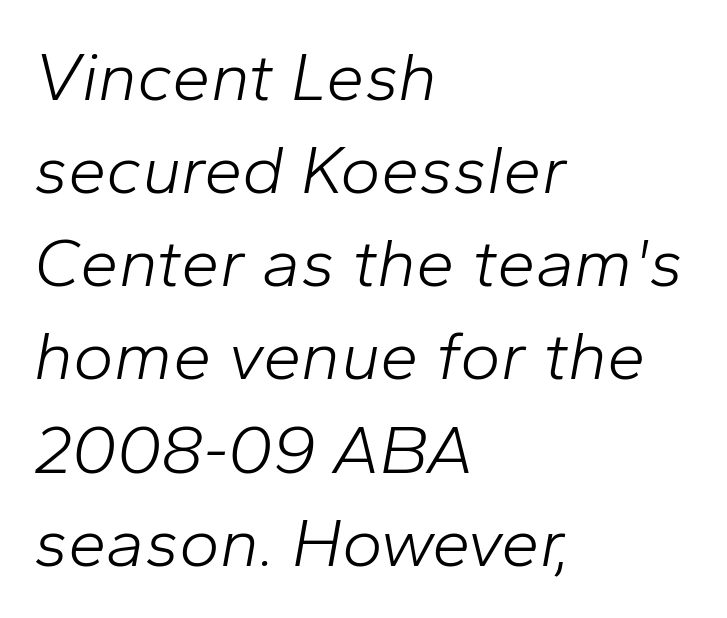
{"italic": "yes", "lean": "right", "slant_degrees": 10, "bold": "no", "weight": "light", "width": "normal", "stroke_contrast": "low", "x_height": "medium", "monospaced": "no", "underline": "no", "align": "left", "line_spacing": "normal", "line_spacing_ratio": 1.35, "letter_spacing": "normal", "letter_spacing_em": 0.0, "glyph_px": 69}
